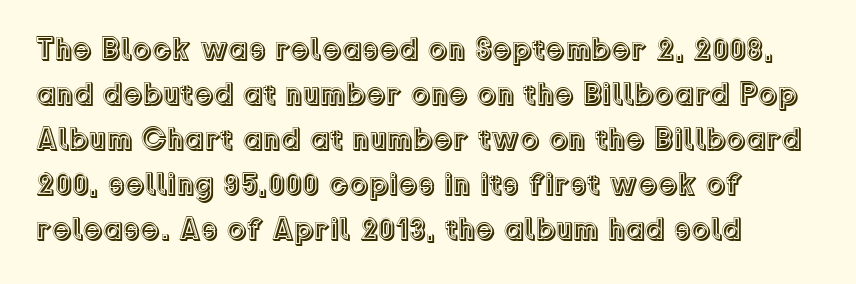
Characters follow at the spacing the type designer built in. The font's upright variant was chosen for this text. Varying glyph widths throughout — classic text-font behaviour. Regular leading. A clean baseline with only descenders dipping below it.
